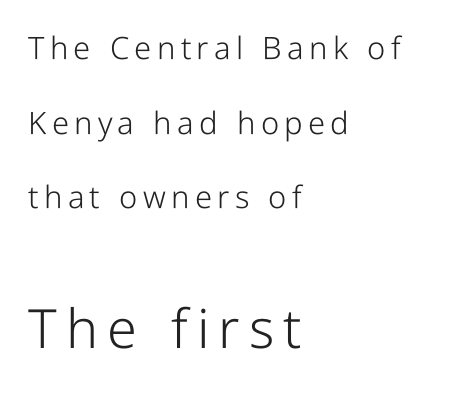
The image shows 54 px light, condensed sans-serif type, upright; set left-aligned, loose line spacing (2.41x), not underlined; the second (bottom) block is 1.74x larger; low stroke contrast and a medium x-height.
